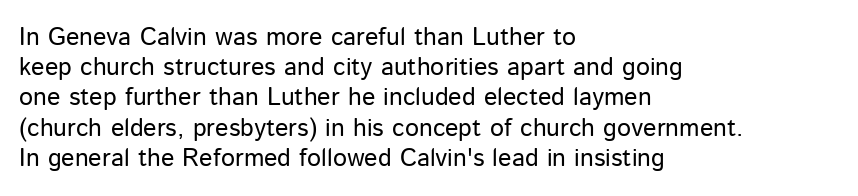
Q: Is the text bold? A: No.
Q: Is the text italic (slanted)? A: No, it is upright.
Q: Is the text underlined? A: No.
Q: How is the paragraph aligned? A: Left-aligned.
Q: Is the spacing between letters normal or unusually wide? A: Normal.
